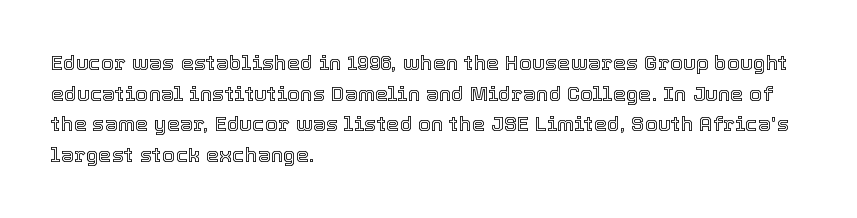
Style check: upright. Quick note: interline space is typical. This sample uses plain, unmodified letter spacing. In CSS terms this would be text-align: left.
